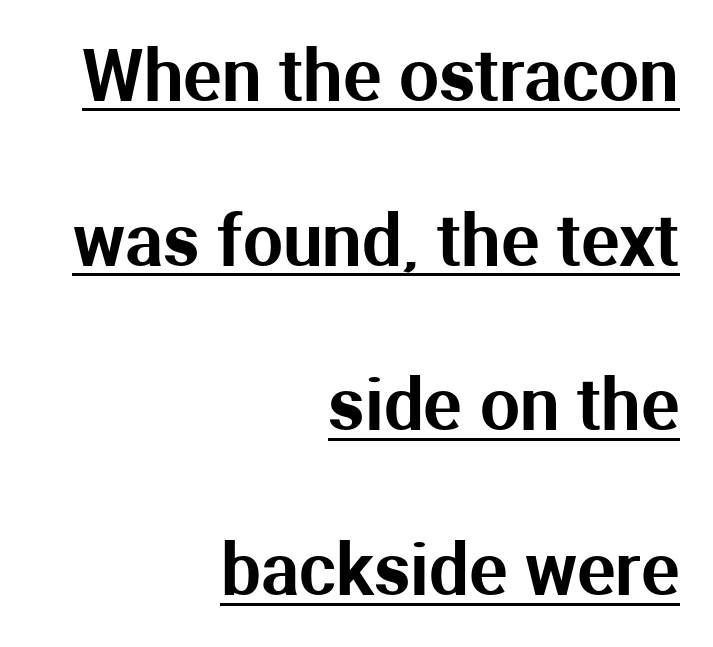
The image shows 71 px sans-serif type, upright; set right-aligned, loose line spacing (2.32x), normal letter spacing, underlined; medium stroke contrast and a medium x-height.
